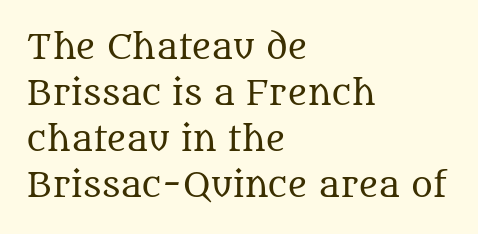
The image shows 33 px regular-weight serif type, upright; set left-aligned, normal line spacing (1.39x), normal letter spacing, not underlined; medium stroke contrast and a large x-height.
